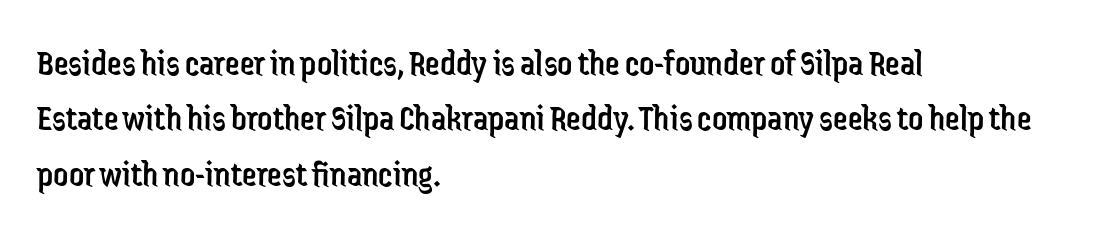
{"serif": "no", "italic": "no", "bold": "no", "weight": "regular", "width": "condensed", "stroke_contrast": "low", "x_height": "medium", "monospaced": "no", "underline": "no", "align": "left", "line_spacing": "normal", "line_spacing_ratio": 1.5, "letter_spacing": "normal", "letter_spacing_em": 0.0, "glyph_px": 37}
